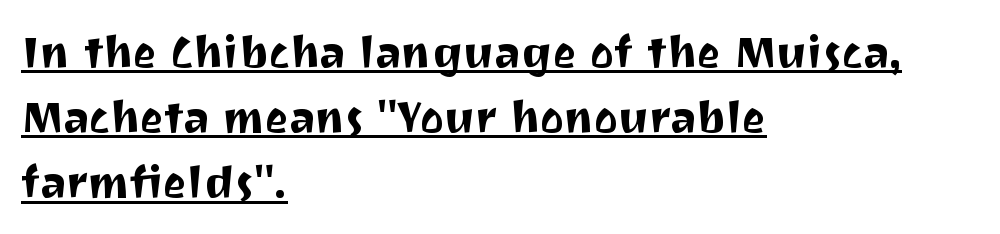
{"serif": "no", "italic": "no", "width": "normal", "stroke_contrast": "medium", "x_height": "medium", "monospaced": "no", "underline": "yes", "align": "left", "line_spacing": "normal", "line_spacing_ratio": 1.45, "letter_spacing": "normal", "letter_spacing_em": 0.0, "glyph_px": 45}
